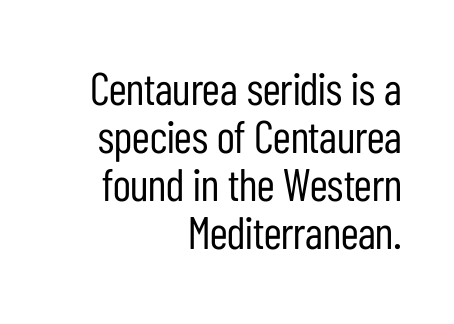
{"serif": "no", "italic": "no", "bold": "no", "weight": "regular", "width": "condensed", "stroke_contrast": "low", "x_height": "medium", "monospaced": "no", "underline": "no", "align": "right", "line_spacing": "tight", "line_spacing_ratio": 1.07, "letter_spacing": "normal", "letter_spacing_em": 0.0, "glyph_px": 45}
